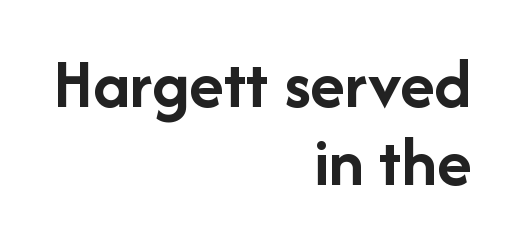
The image shows 72 px semibold sans-serif type, upright; set right-aligned, tight line spacing (1.08x), normal letter spacing, not underlined; low stroke contrast and a medium x-height.
